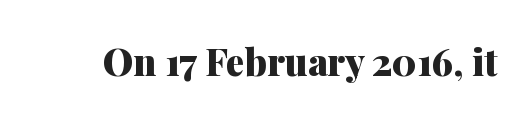
The image shows 37 px heavy serif type, upright; set normal letter spacing, not underlined; medium stroke contrast and a medium x-height.
